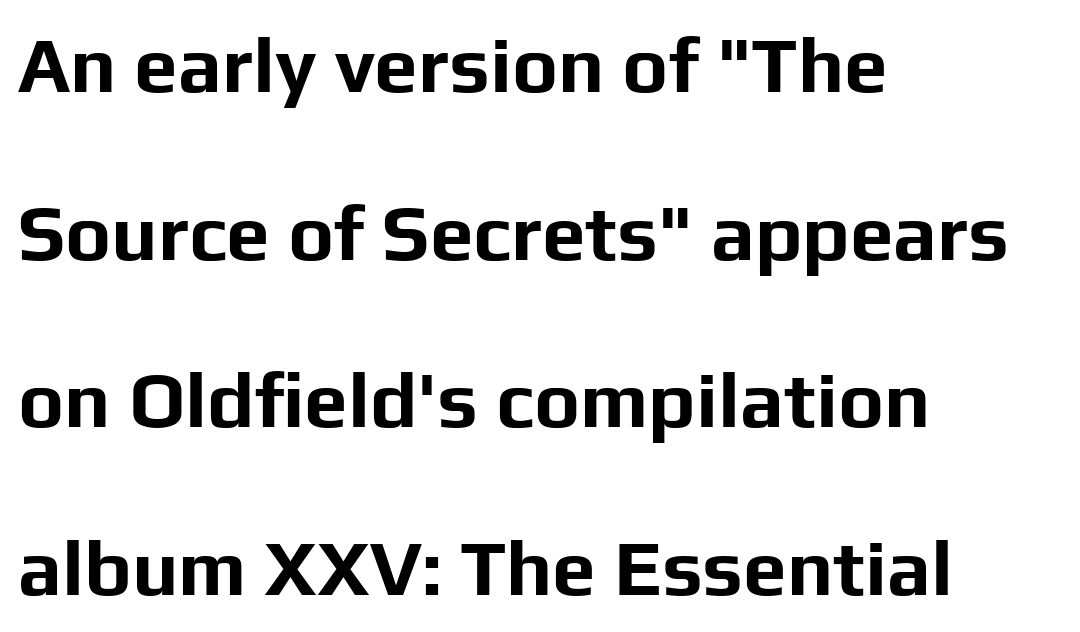
Q: Is the text bold? A: Yes.
Q: Is the text italic (slanted)? A: No, it is upright.
Q: Is the typeface a serif or a sans-serif typeface? A: Sans-serif.
Q: Is the text underlined? A: No.
Q: How is the paragraph aligned? A: Left-aligned.
Q: Is the spacing between letters normal or unusually wide? A: Normal.
Q: Is the spacing between lines tight, normal or loose? A: Loose.
Q: Width (condensed, normal, or wide)? A: Normal.
Q: Stroke contrast? A: Low.
Q: x-height? A: Medium.
Q: Monospaced? A: No.
